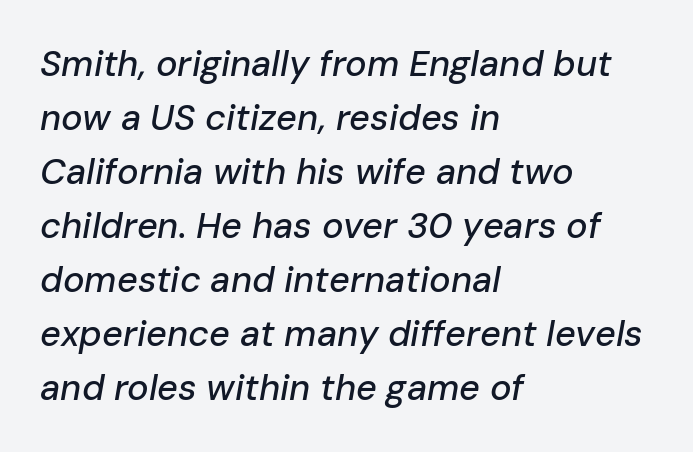
Yep, that's italic — everything's leaning. This rendering leaves character spacing at its baseline value. Horizontal bands of white between lines are of average thickness. All the whitespace from short lines collects on the right. The rendering uses natural spacing where letterforms have individual widths.
